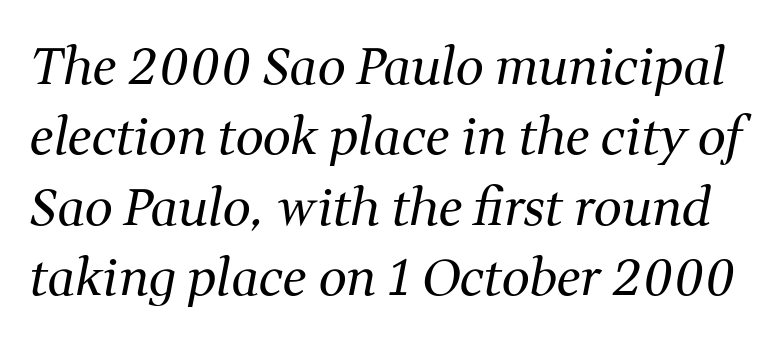
Q: Is the text bold? A: No.
Q: Is the text italic (slanted)? A: Yes, it leans right by about 11 degrees.
Q: Is the typeface a serif or a sans-serif typeface? A: Serif.
Q: Is the text underlined? A: No.
Q: Is the spacing between letters normal or unusually wide? A: Normal.
Q: Is the spacing between lines tight, normal or loose? A: Normal.
Q: Width (condensed, normal, or wide)? A: Normal.
Q: Stroke contrast? A: Medium.
Q: x-height? A: Medium.
Q: Monospaced? A: No.
